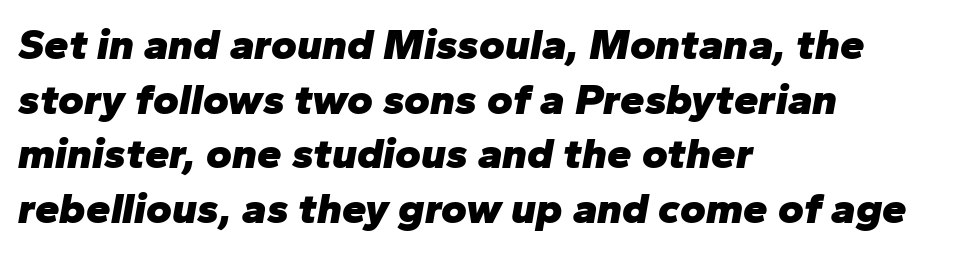
{"italic": "yes", "lean": "right", "slant_degrees": 10, "bold": "yes", "weight": "heavy", "width": "normal", "stroke_contrast": "low", "x_height": "medium", "monospaced": "no", "underline": "no", "align": "left", "line_spacing_ratio": 1.24, "letter_spacing": "normal", "letter_spacing_em": 0.0, "glyph_px": 44}
